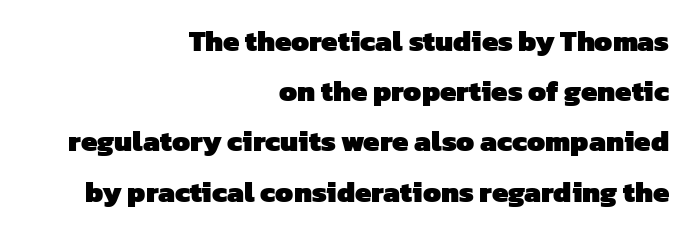
{"serif": "no", "bold": "yes", "weight": "heavy", "width": "normal", "stroke_contrast": "low", "x_height": "medium", "monospaced": "no", "underline": "no", "align": "right", "line_spacing_ratio": 1.73, "letter_spacing": "normal", "letter_spacing_em": 0.0, "glyph_px": 29}
